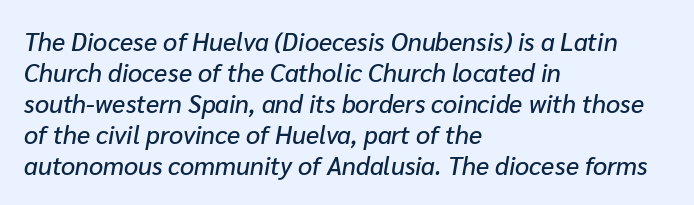
{"italic": "yes", "lean": "right", "slant_degrees": 10, "underline": "no", "align": "left", "line_spacing_ratio": 1.24, "letter_spacing": "normal", "letter_spacing_em": 0.0, "glyph_px": 25}
